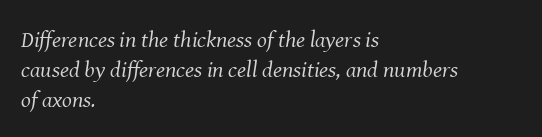
Q: Is the text bold? A: No.
Q: Is the text italic (slanted)? A: Yes, it leans right by about 8 degrees.
Q: Is the text underlined? A: No.
Q: How is the paragraph aligned? A: Left-aligned.
Q: Is the spacing between letters normal or unusually wide? A: Normal.
Q: Is the spacing between lines tight, normal or loose? A: Normal.
